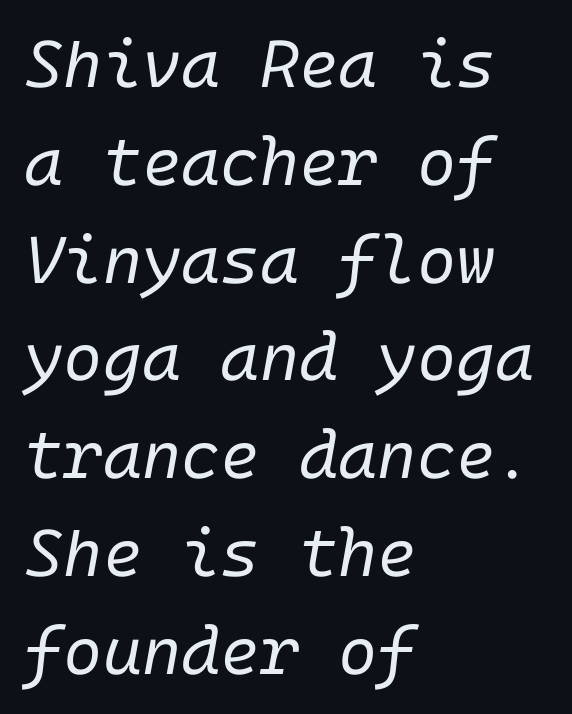
{"italic": "yes", "lean": "right", "slant_degrees": 10, "bold": "no", "weight": "regular", "width": "normal", "stroke_contrast": "low", "x_height": "medium", "underline": "no", "align": "left", "line_spacing": "normal", "line_spacing_ratio": 1.46, "letter_spacing": "normal", "letter_spacing_em": 0.0, "glyph_px": 67}
